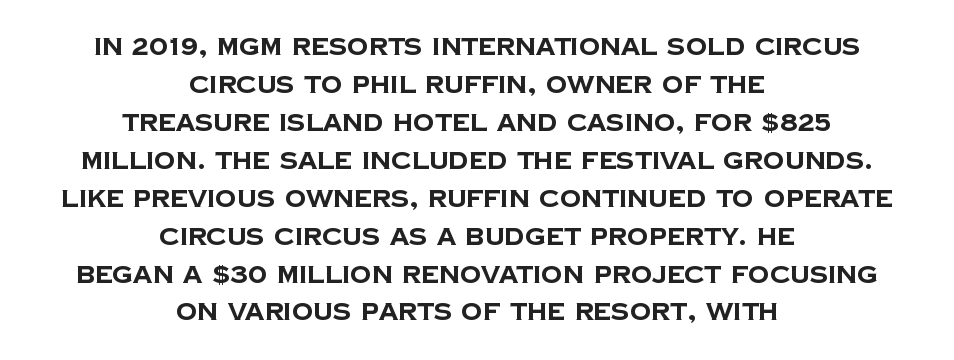
Tracking value appears to be zero — textbook default spacing. Honestly, there is no underline to notice here at all. The rendering uses a moderate line-height, typical for paragraphs. Heavy-handed strokes throughout: this text is bold.
